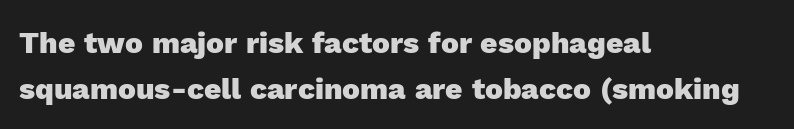
{"serif": "no", "italic": "no", "bold": "yes", "weight": "heavy", "width": "normal", "x_height": "medium", "monospaced": "no", "underline": "no", "align": "left", "line_spacing": "normal", "line_spacing_ratio": 1.53, "letter_spacing": "normal", "letter_spacing_em": 0.0, "glyph_px": 30}
